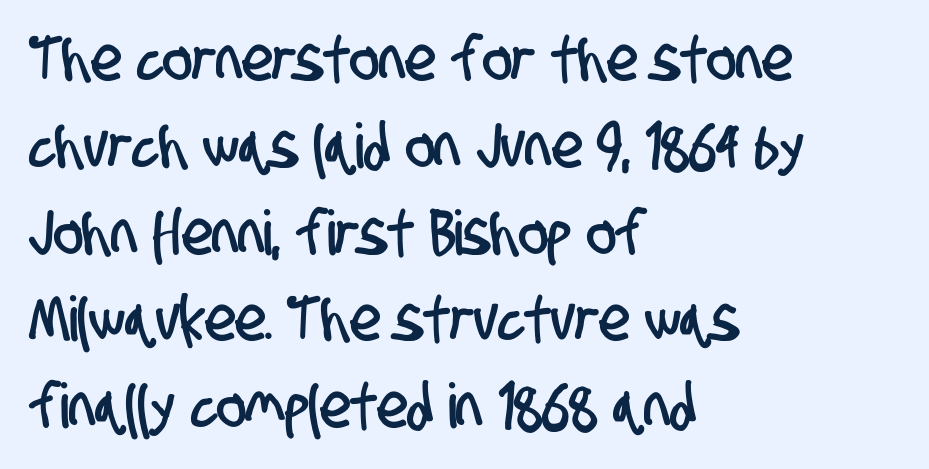
{"serif": "no", "width": "condensed", "stroke_contrast": "low", "x_height": "large", "monospaced": "no", "underline": "no", "align": "left", "line_spacing": "normal", "line_spacing_ratio": 1.4, "letter_spacing": "normal", "letter_spacing_em": 0.0, "glyph_px": 62}
